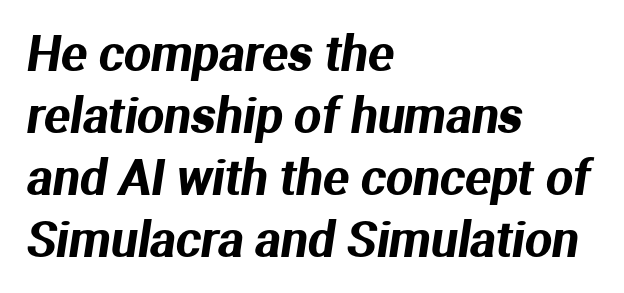
{"serif": "no", "width": "normal", "stroke_contrast": "medium", "x_height": "medium", "monospaced": "no", "underline": "no", "align": "left", "line_spacing": "normal", "line_spacing_ratio": 1.29, "letter_spacing": "normal", "letter_spacing_em": 0.0, "glyph_px": 48}
